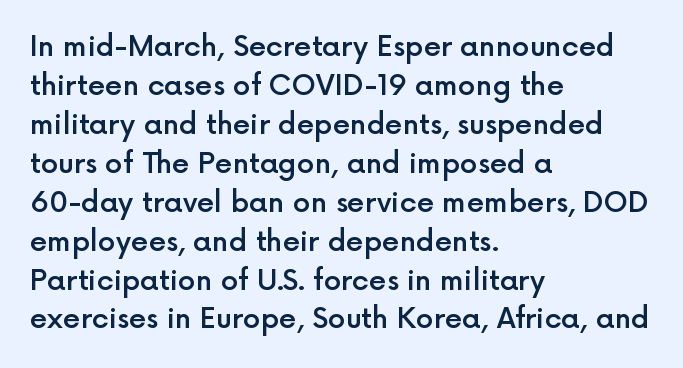
{"serif": "no", "italic": "no", "bold": "semi", "weight": "semibold", "width": "normal", "x_height": "medium", "monospaced": "no", "underline": "no", "align": "left", "line_spacing": "normal", "line_spacing_ratio": 1.39, "letter_spacing": "normal", "letter_spacing_em": 0.0, "glyph_px": 28}
